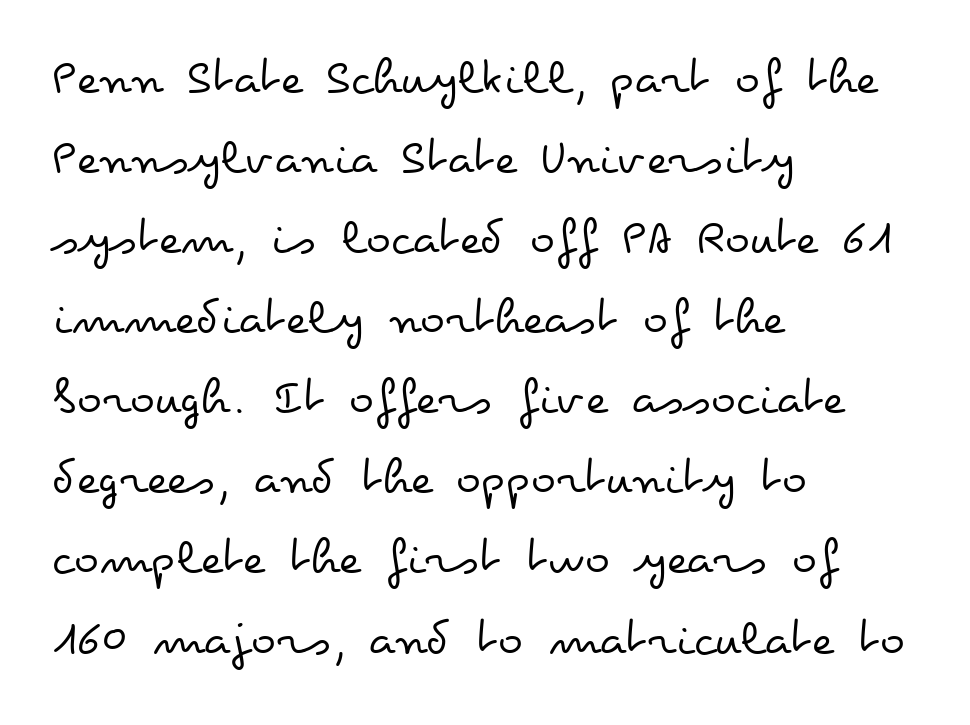
Q: Is the text bold? A: No.
Q: Is the text italic (slanted)? A: No, it is upright.
Q: Is the text underlined? A: No.
Q: How is the paragraph aligned? A: Left-aligned.
Q: Is the spacing between letters normal or unusually wide? A: Normal.
Q: Is the spacing between lines tight, normal or loose? A: Normal.
Q: Width (condensed, normal, or wide)? A: Wide.
Q: Stroke contrast? A: Low.
Q: x-height? A: Small.
Q: Monospaced? A: No.
